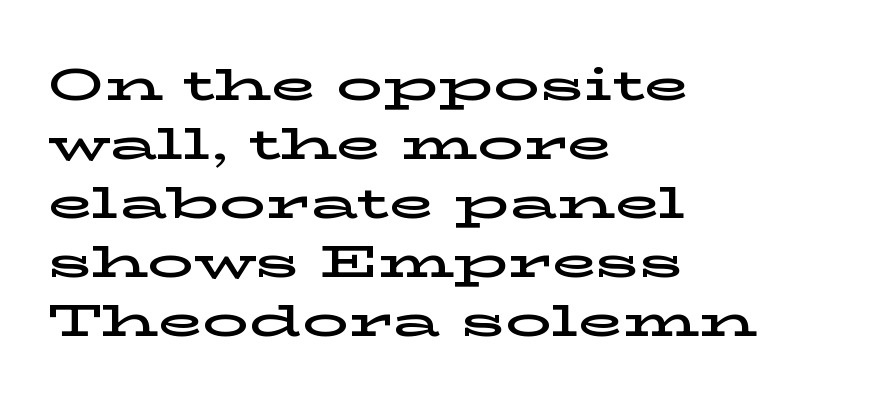
{"serif": "yes", "italic": "no", "width": "wide", "stroke_contrast": "low", "x_height": "medium", "monospaced": "no", "underline": "no", "align": "left", "line_spacing": "normal", "line_spacing_ratio": 1.28, "letter_spacing": "normal", "letter_spacing_em": 0.0, "glyph_px": 46}
